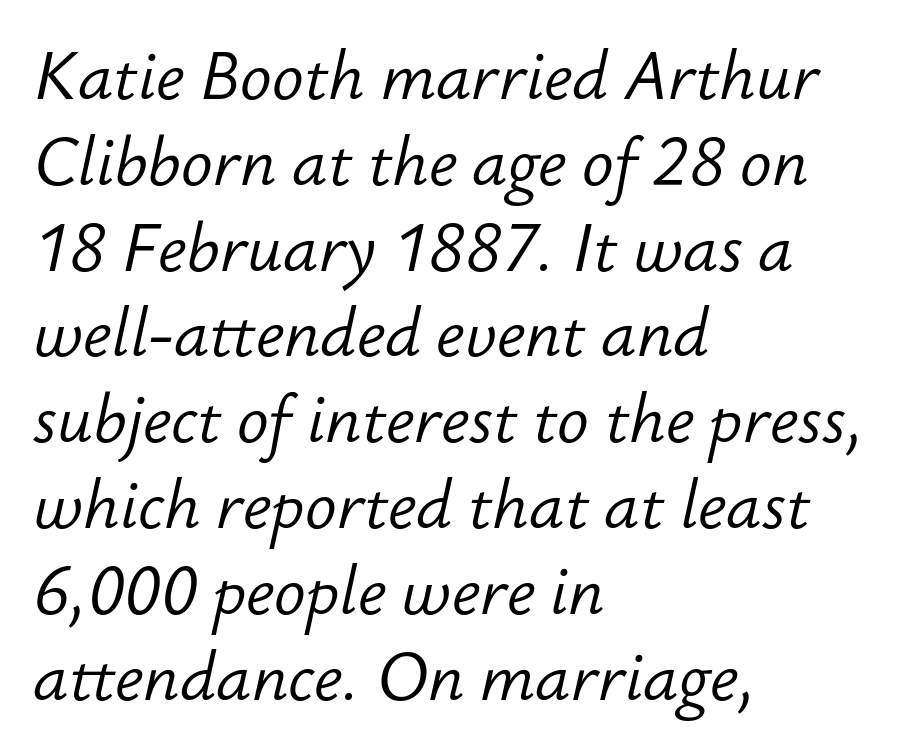
The typeface has the unassuming heft of standard copy or less. Letters rest on an invisible, unmarked baseline. Character widths vary here, with narrow letters taking less room than wide ones. The tracking reads as untouched default to a designer's eye.
